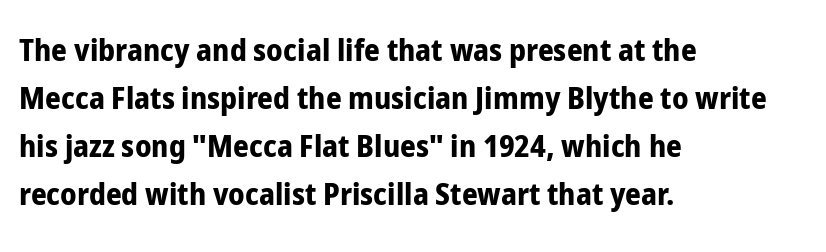
Q: Is the text bold? A: Yes.
Q: Is the text italic (slanted)? A: No, it is upright.
Q: Is the typeface a serif or a sans-serif typeface? A: Sans-serif.
Q: Is the text underlined? A: No.
Q: How is the paragraph aligned? A: Left-aligned.
Q: Is the spacing between letters normal or unusually wide? A: Normal.
Q: Is the spacing between lines tight, normal or loose? A: Normal.
Q: Width (condensed, normal, or wide)? A: Condensed.
Q: Stroke contrast? A: Low.
Q: x-height? A: Medium.
Q: Monospaced? A: No.
